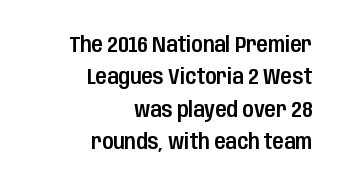
{"italic": "no", "underline": "no", "align": "right", "line_spacing": "normal", "line_spacing_ratio": 1.54, "letter_spacing": "normal", "letter_spacing_em": 0.0, "glyph_px": 21}
